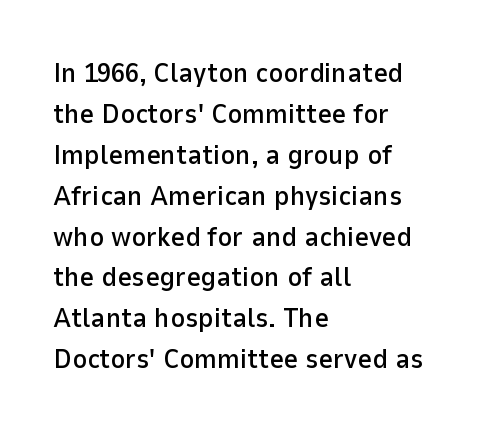
The image shows 28 px sans-serif type, upright; set left-aligned, normal line spacing (1.46x), normal letter spacing, not underlined; low stroke contrast and a medium x-height.
